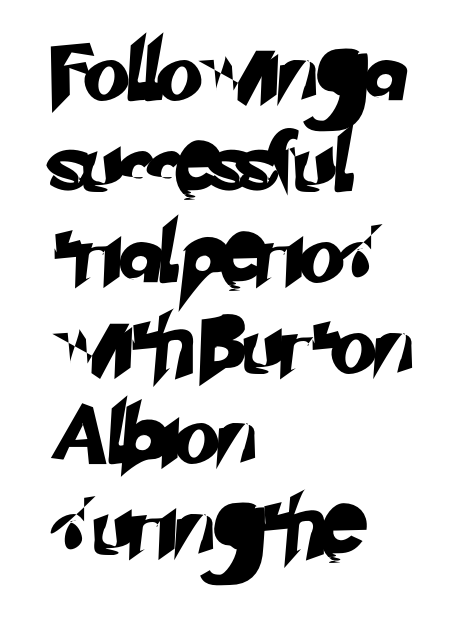
The image shows 59 px sans-serif type; set left-aligned, normal line spacing (1.54x), normal letter spacing, not underlined; low stroke contrast and a small x-height.
